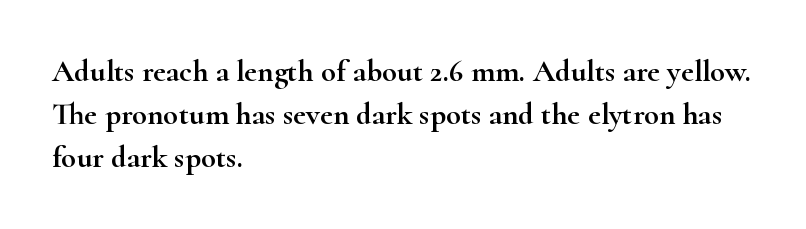
Q: Is the text italic (slanted)? A: No, it is upright.
Q: Is the typeface a serif or a sans-serif typeface? A: Serif.
Q: Is the text underlined? A: No.
Q: How is the paragraph aligned? A: Left-aligned.
Q: Is the spacing between letters normal or unusually wide? A: Normal.
Q: Is the spacing between lines tight, normal or loose? A: Normal.
Q: Width (condensed, normal, or wide)? A: Wide.
Q: Stroke contrast? A: High.
Q: x-height? A: Small.
Q: Monospaced? A: No.
